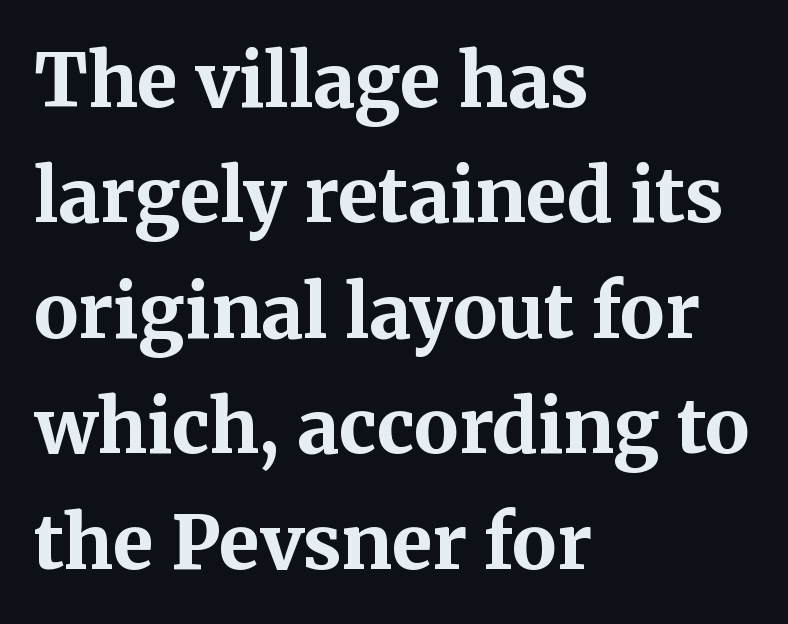
Every stem runs plumb, perpendicular to the baseline. Which margin do the lines hug? The left one — the right edge is uneven. The rendering shows small feet on the letterforms — a serif design. Every letter is thick-stroked: bold, no question. The passage shown is typed in a proportional face where columns would drift. What's the leading like? Ordinary, nothing unusual.
